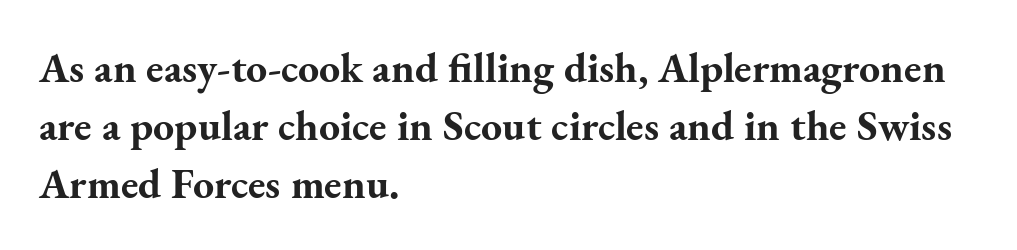
The image shows 42 px bold serif type, upright; set left-aligned, normal line spacing (1.38x), normal letter spacing, not underlined; medium stroke contrast and a small x-height.
